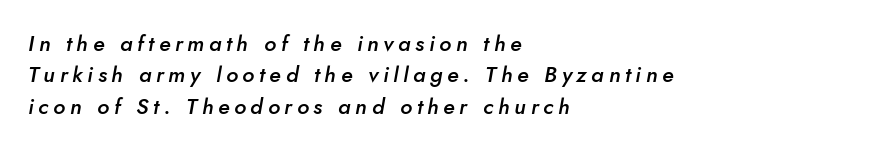
Q: Is the text bold? A: Semi-bold.
Q: Is the text italic (slanted)? A: Yes, it leans right by about 10 degrees.
Q: Is the text underlined? A: No.
Q: How is the paragraph aligned? A: Left-aligned.
Q: Is the spacing between letters normal or unusually wide? A: Unusually wide.
Q: Is the spacing between lines tight, normal or loose? A: Normal.
